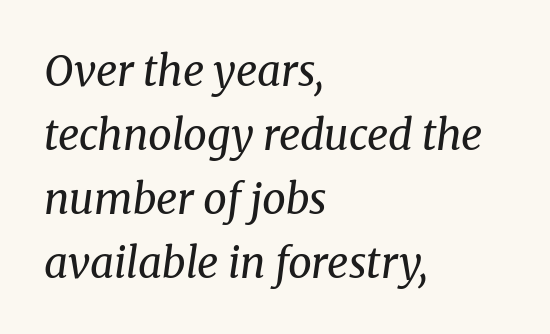
What stands out about the letter spacing? Nothing — it is the standard amount. Stem width sits at or under what a default text font uses. The rendering uses natural spacing where letterforms have individual widths. Looking at the ascenders, they clearly lean. In CSS terms this would be text-align: left. The rendering uses a moderate line-height, typical for paragraphs.
